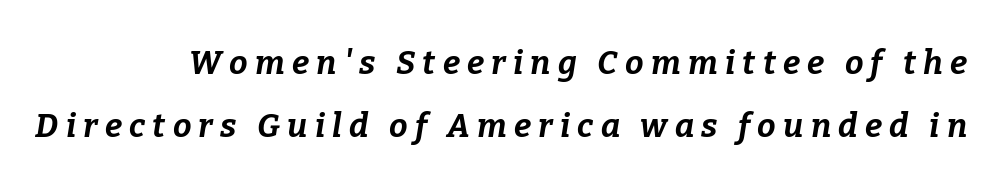
{"italic": "yes", "lean": "right", "slant_degrees": 9, "bold": "yes", "weight": "bold", "width": "normal", "stroke_contrast": "low", "x_height": "medium", "monospaced": "no", "underline": "no", "align": "right", "line_spacing": "loose", "line_spacing_ratio": 1.91, "letter_spacing": "wide", "letter_spacing_em": 0.22, "glyph_px": 33}
